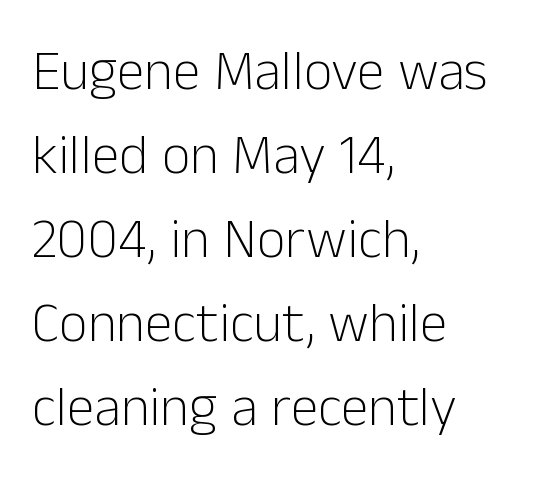
The image shows 56 px light sans-serif type, upright; set left-aligned, normal line spacing (1.5x), normal letter spacing, not underlined; low stroke contrast and a medium x-height.
